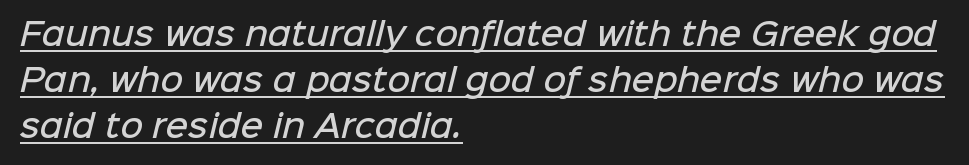
Q: Is the text bold? A: Semi-bold.
Q: Is the typeface a serif or a sans-serif typeface? A: Sans-serif.
Q: Is the text underlined? A: Yes.
Q: How is the paragraph aligned? A: Left-aligned.
Q: Is the spacing between letters normal or unusually wide? A: Normal.
Q: Is the spacing between lines tight, normal or loose? A: Normal.
Q: Width (condensed, normal, or wide)? A: Normal.
Q: Stroke contrast? A: Low.
Q: x-height? A: Medium.
Q: Monospaced? A: No.
